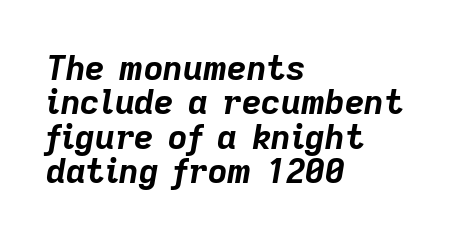
{"italic": "yes", "lean": "right", "slant_degrees": 9, "bold": "yes", "weight": "bold", "width": "normal", "stroke_contrast": "low", "x_height": "medium", "monospaced": "no", "underline": "no", "align": "left", "line_spacing": "tight", "line_spacing_ratio": 1.01, "letter_spacing": "normal", "letter_spacing_em": 0.0, "glyph_px": 34}
